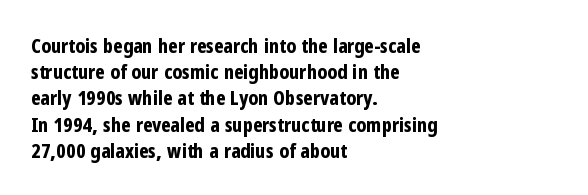
Leftover space on each line is placed entirely after the last word. Honestly, the row spacing looks completely unremarkable. This sample uses an upright cut, with every glyph sitting square on the baseline. A typesetter would call this zero additional tracking. Check the space under the baseline: it is left empty.
